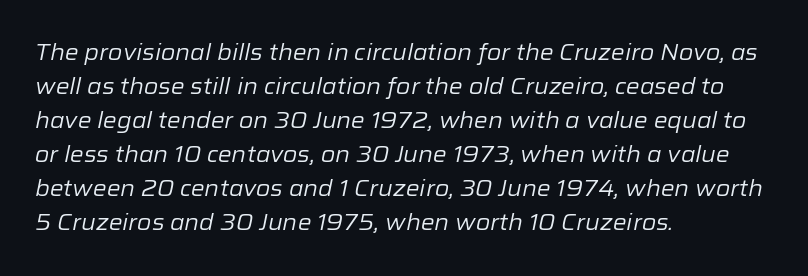
{"italic": "yes", "lean": "right", "slant_degrees": 12, "bold": "no", "underline": "no", "align": "left", "line_spacing": "normal", "line_spacing_ratio": 1.55, "letter_spacing": "normal", "letter_spacing_em": 0.0, "glyph_px": 22}
